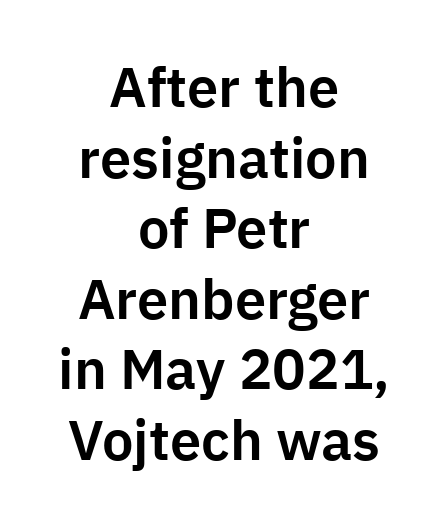
The image shows 56 px sans-serif type, upright; set centered, normal line spacing (1.26x), normal letter spacing, not underlined; low stroke contrast and a medium x-height.
